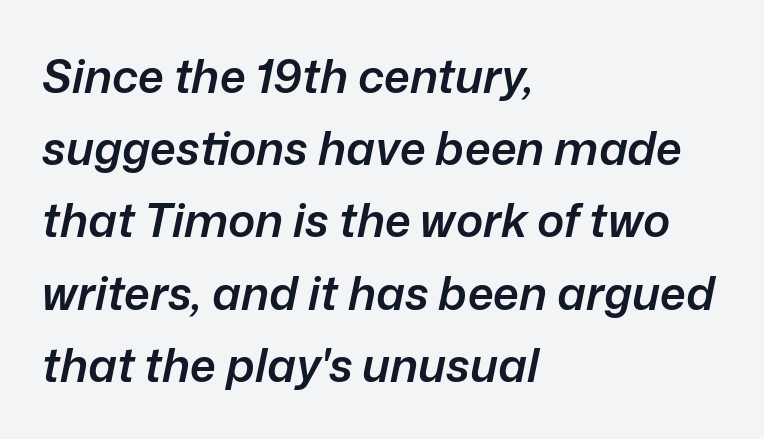
The image shows 46 px semibold type, italic (leaning right); set left-aligned, normal line spacing (1.57x), normal letter spacing, not underlined; low stroke contrast and a medium x-height.
